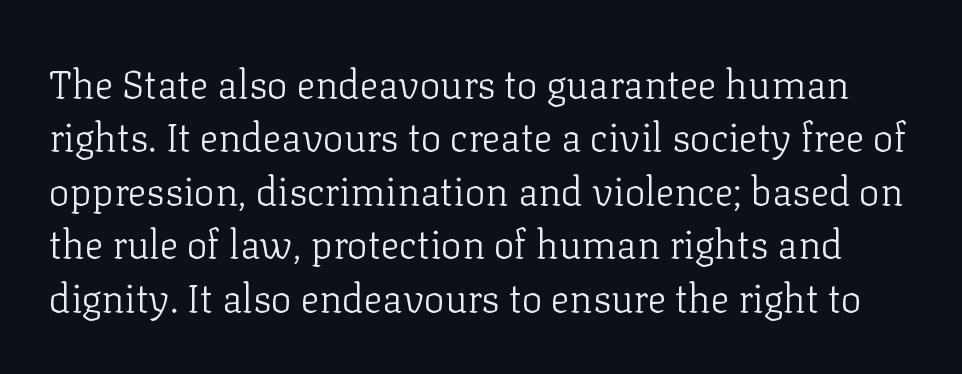
The image shows 39 px light serif type, upright; set normal line spacing (1.37x), normal letter spacing, not underlined; low stroke contrast and a medium x-height.
